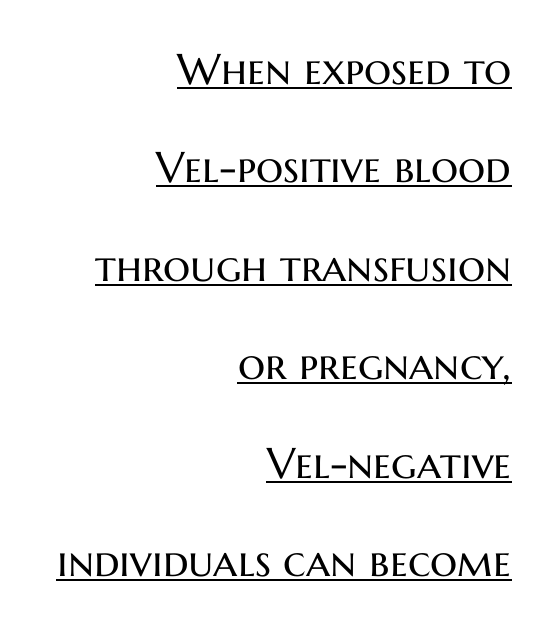
Letterform terminals end flat and unadorned throughout the passage. This rendering leaves character spacing at its baseline value. Each letter keeps its own natural width here, so spacing adapts to shape. Posture: upright roman. No chunkiness to these letters — they're not bold.
